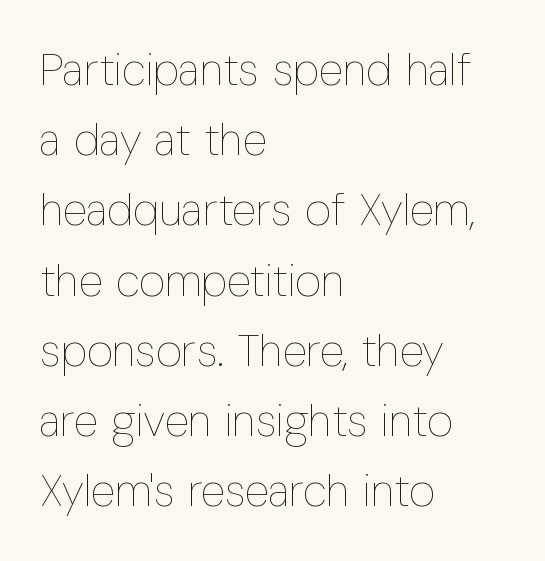
Short note: letters normally spaced. Interline gaps are of average width in this sample. The ragged edge is on the right, which tells us the setting is flush left. Proportional: the letters do not fall into vertical columns. Style check: upright.
